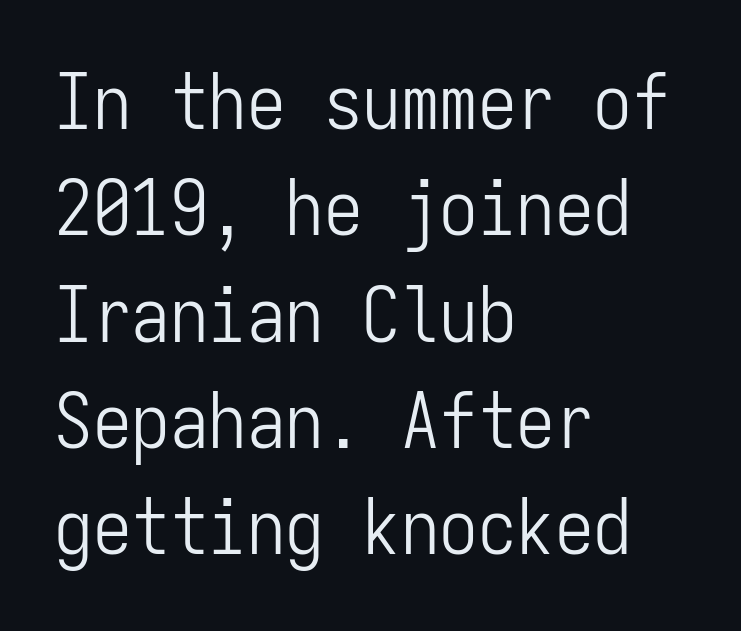
Q: Is the text bold? A: No.
Q: Is the text italic (slanted)? A: No, it is upright.
Q: Is the typeface a serif or a sans-serif typeface? A: Sans-serif.
Q: Is the text underlined? A: No.
Q: How is the paragraph aligned? A: Left-aligned.
Q: Is the spacing between letters normal or unusually wide? A: Normal.
Q: Is the spacing between lines tight, normal or loose? A: Normal.
Q: Width (condensed, normal, or wide)? A: Condensed.
Q: Stroke contrast? A: Low.
Q: x-height? A: Medium.
Q: Monospaced? A: Yes.
